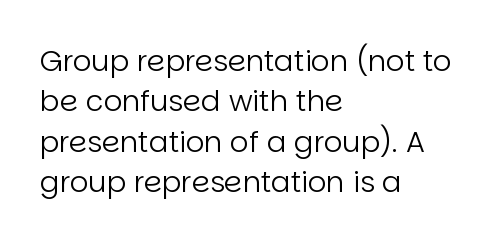
{"serif": "no", "italic": "no", "bold": "no", "weight": "regular", "width": "normal", "stroke_contrast": "low", "x_height": "large", "monospaced": "no", "underline": "no", "align": "left", "line_spacing": "normal", "line_spacing_ratio": 1.39, "letter_spacing": "normal", "letter_spacing_em": 0.0, "glyph_px": 29}
